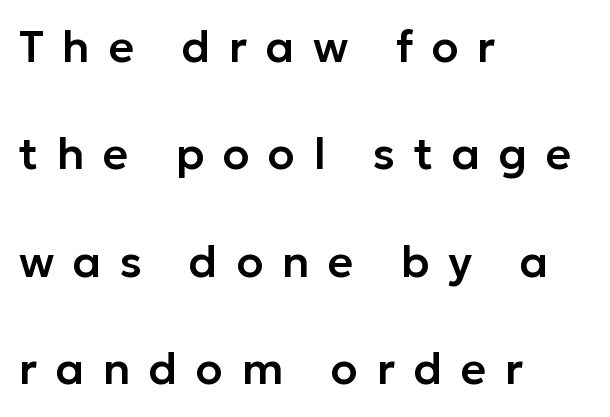
A classic flush-left, rag-right setting is used for this passage. Any mark beneath the type? The region is blank. What's the leading like? Stretched, with rows far apart. It's the straight-up-and-down kind of type.
